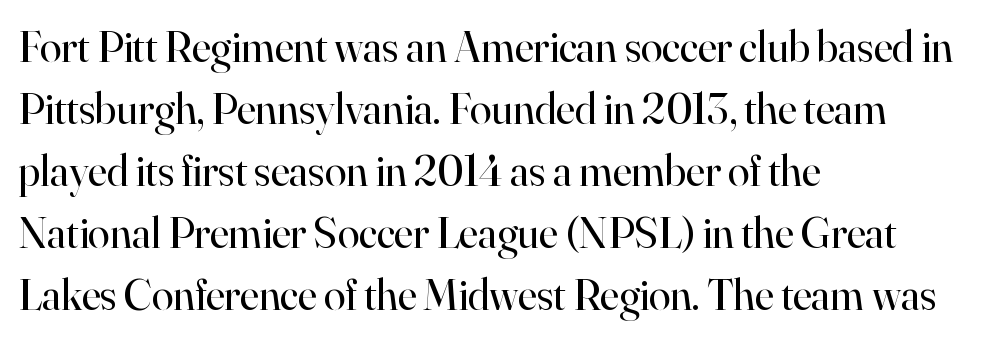
Q: Is the text bold? A: No.
Q: Is the text italic (slanted)? A: No, it is upright.
Q: Is the typeface a serif or a sans-serif typeface? A: Serif.
Q: Is the text underlined? A: No.
Q: How is the paragraph aligned? A: Left-aligned.
Q: Is the spacing between letters normal or unusually wide? A: Normal.
Q: Is the spacing between lines tight, normal or loose? A: Normal.
Q: Width (condensed, normal, or wide)? A: Normal.
Q: Stroke contrast? A: High.
Q: x-height? A: Small.
Q: Monospaced? A: No.
